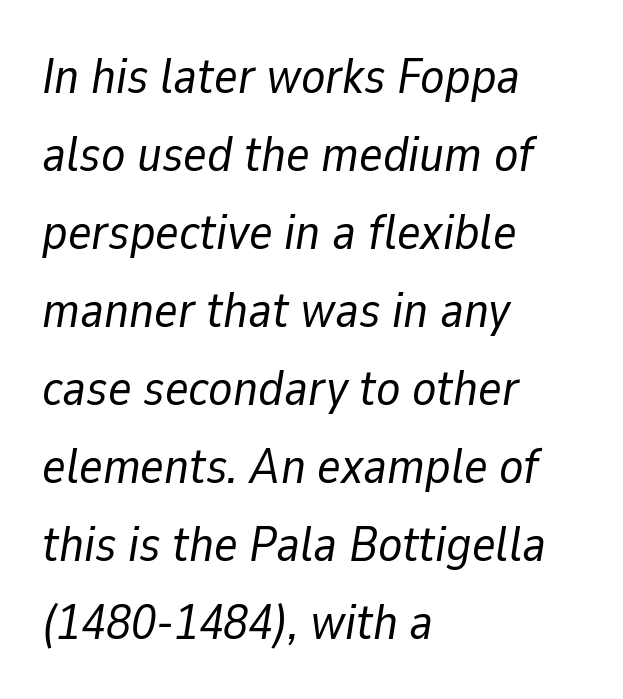
Each word holds together tightly as a unit, with standard inter-letter gaps. Glance below the letters and you will spot only blank space. Does the copy run flush right? No — it runs flush left. Each new line begins a customary step beneath the previous one. This reads as an unemphasized weight, regular at the heaviest. Varying glyph widths throughout — classic text-font behaviour.
